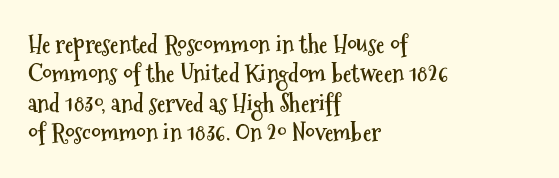
The image shows 24 px bold type, upright; set left-aligned, line spacing 1.22x, normal letter spacing, not underlined.
